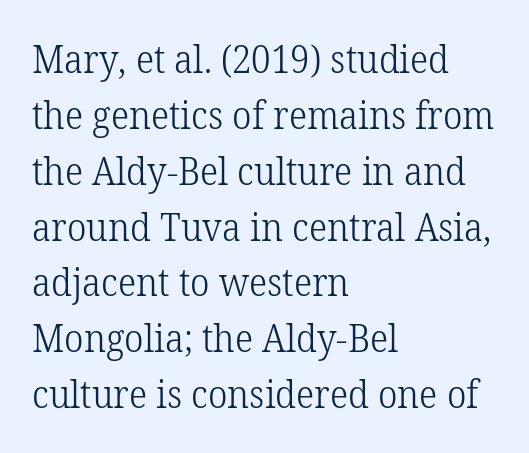
Weight: in the light-to-regular range. Designer's note — italics off, roman on. Clear beneath every line of the passage. The passage shown is typed in a proportional face where columns would drift. Which margin do the lines hug? The left one — the right edge is uneven.
